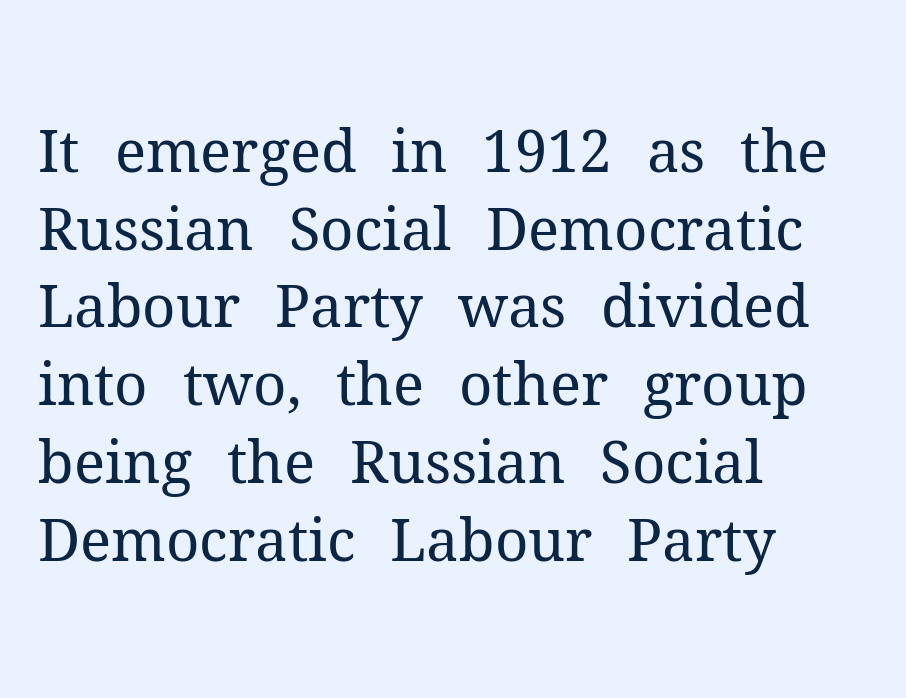
Glyph-to-glyph distance matches everyday printed text. These lines stack with their left ends in a neat column. Spacing verdict: proportional, widths tailored to each character. A normal amount of white space separates one row of letters from the next. Clear beneath every line of the passage. No italicization has been applied; the sample stays upright.
